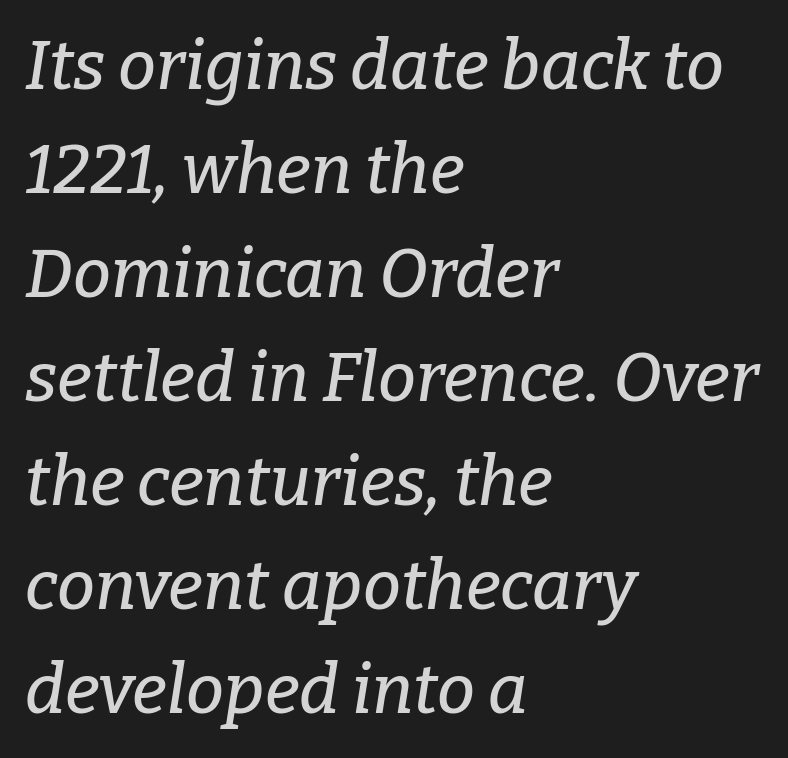
{"serif": "yes", "italic": "yes", "lean": "right", "slant_degrees": 9, "width": "normal", "stroke_contrast": "low", "x_height": "medium", "monospaced": "no", "underline": "no", "align": "left", "line_spacing": "normal", "line_spacing_ratio": 1.53, "letter_spacing": "normal", "letter_spacing_em": 0.0, "glyph_px": 68}
